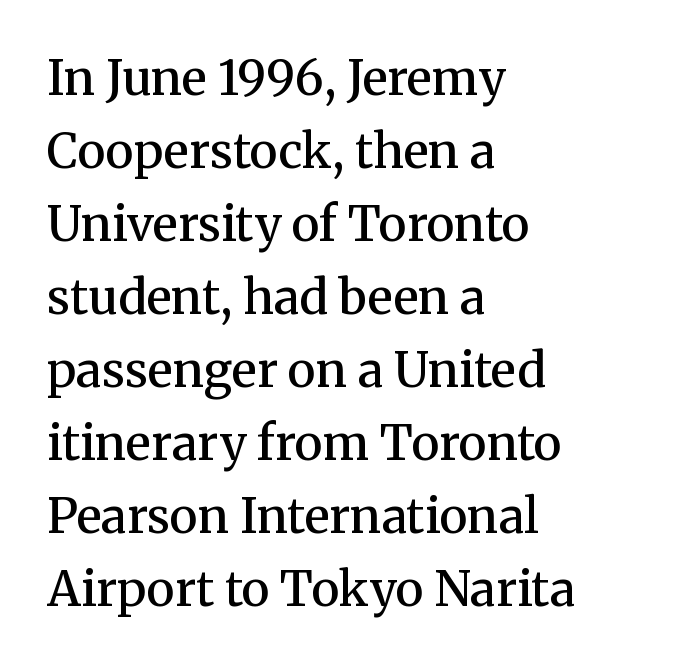
The image shows 48 px semibold serif type, upright; set left-aligned, normal line spacing (1.52x), normal letter spacing, not underlined; medium stroke contrast and a medium x-height.
